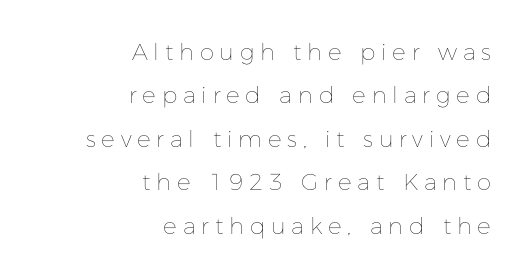
All the whitespace from short lines collects on the left. These glyphs show unthickened strokes, regular width or finer. This sample uses an upright cut, with every glyph sitting square on the baseline. Nobody drew a line under any word here. The rendering inserts visible extra space after every character.
